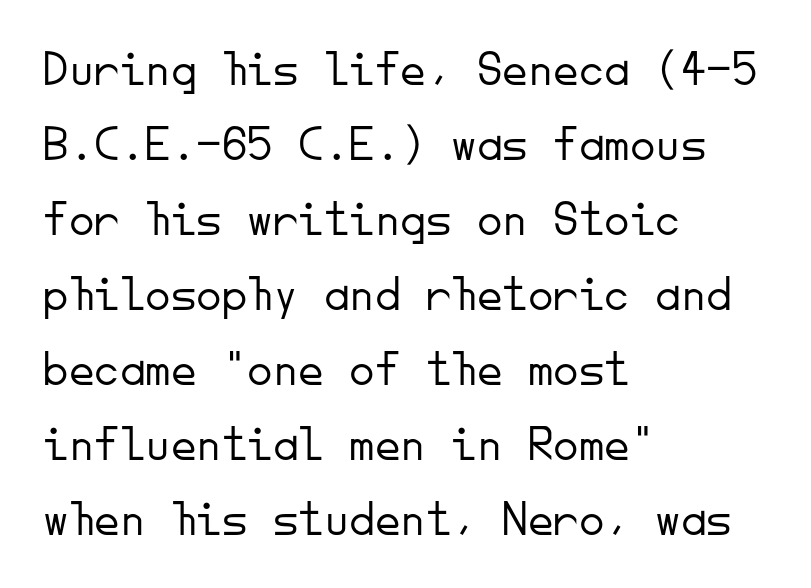
The image shows 51 px light sans-serif type, upright, monospaced; set left-aligned, normal line spacing (1.47x), normal letter spacing, not underlined; low stroke contrast and a small x-height.
